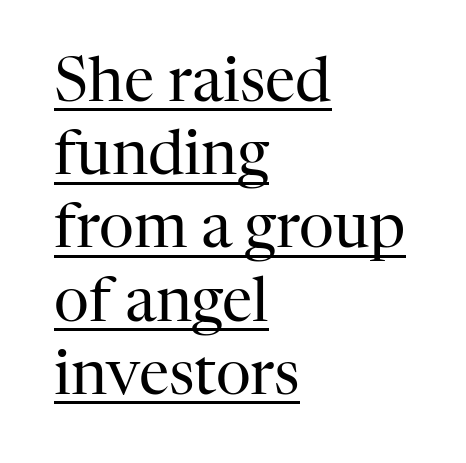
{"serif": "yes", "italic": "no", "bold": "no", "weight": "regular", "width": "normal", "stroke_contrast": "high", "x_height": "medium", "monospaced": "no", "underline": "yes", "align": "left", "line_spacing_ratio": 1.2, "letter_spacing": "normal", "letter_spacing_em": 0.0, "glyph_px": 61}
